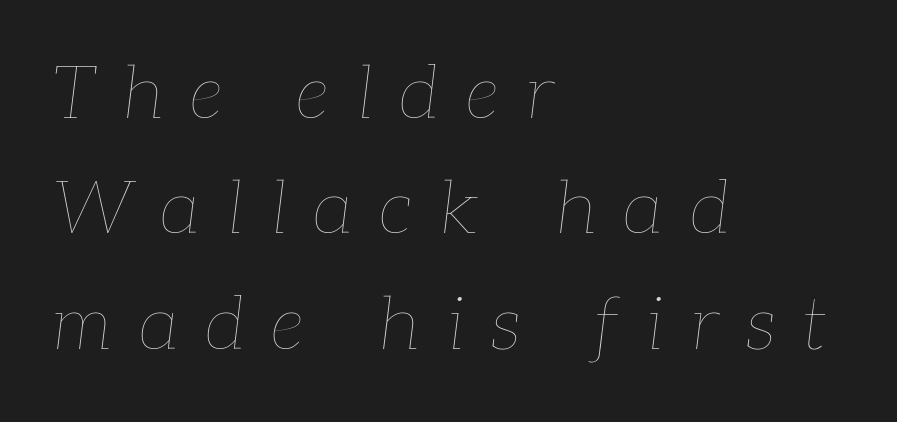
Q: Is the text bold? A: No.
Q: Is the text italic (slanted)? A: Yes, it leans right by about 7 degrees.
Q: Is the text underlined? A: No.
Q: How is the paragraph aligned? A: Left-aligned.
Q: Is the spacing between letters normal or unusually wide? A: Unusually wide.
Q: Is the spacing between lines tight, normal or loose? A: Normal.
Q: Width (condensed, normal, or wide)? A: Normal.
Q: Stroke contrast? A: Low.
Q: x-height? A: Medium.
Q: Monospaced? A: No.
